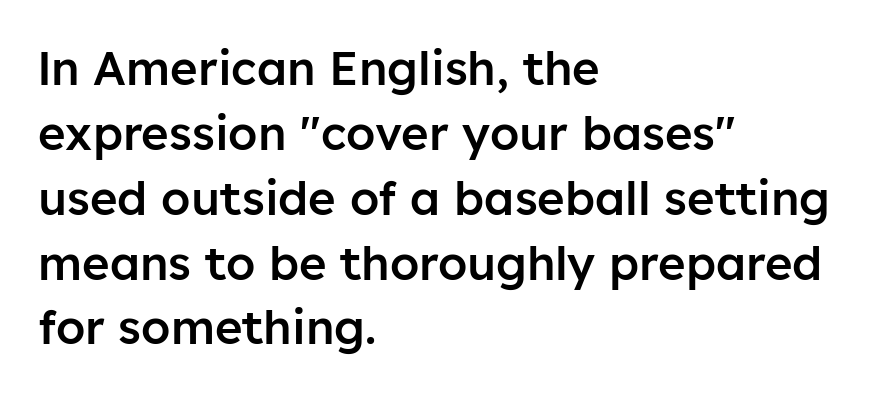
The image shows 47 px semibold sans-serif type, upright; set left-aligned, normal line spacing (1.38x), normal letter spacing, not underlined; low stroke contrast and a medium x-height.
